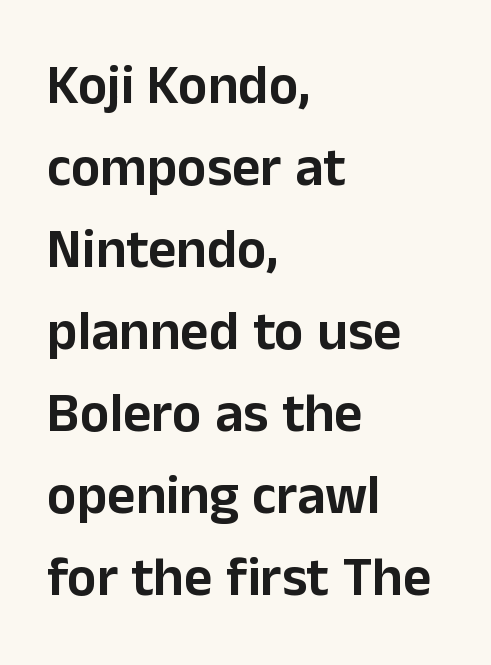
You can tell it's not italic because the verticals are truly vertical. The rows are spaced the way most documents space them. Check where the strokes stop: nothing finishes them off — pure sans. Descender tails drop into unmarked territory.
